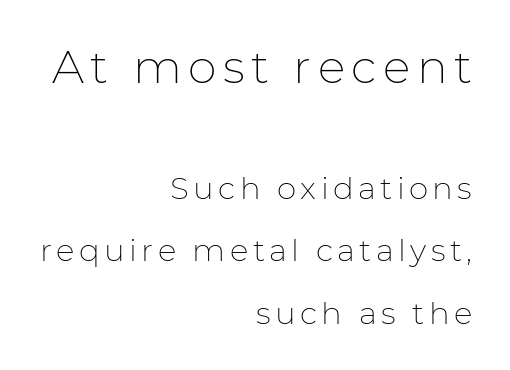
The earlier block is typeset at a bigger size than the later block. Vertical strokes here are truly vertical. Examine the stroke ends and you'll find no serifs. Spacing verdict: proportional, widths tailored to each character. Widely set lines give the paragraph a tall, airy silhouette. Heaviness? Minimal to ordinary, like unemphasized prose.
